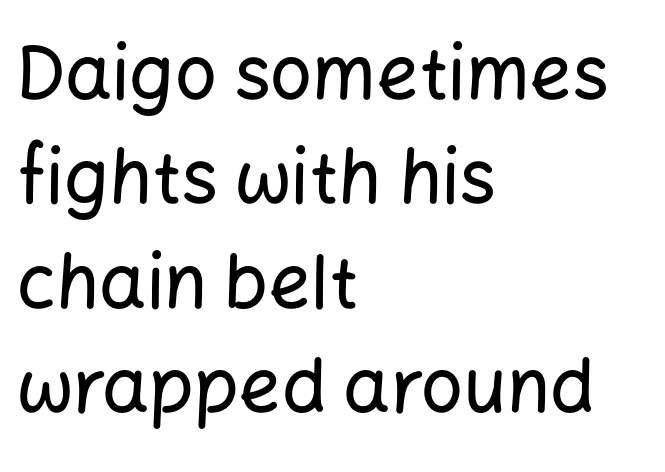
{"serif": "no", "italic": "no", "width": "normal", "stroke_contrast": "low", "x_height": "medium", "monospaced": "no", "underline": "no", "align": "left", "line_spacing": "normal", "line_spacing_ratio": 1.41, "letter_spacing": "normal", "letter_spacing_em": 0.0, "glyph_px": 74}
